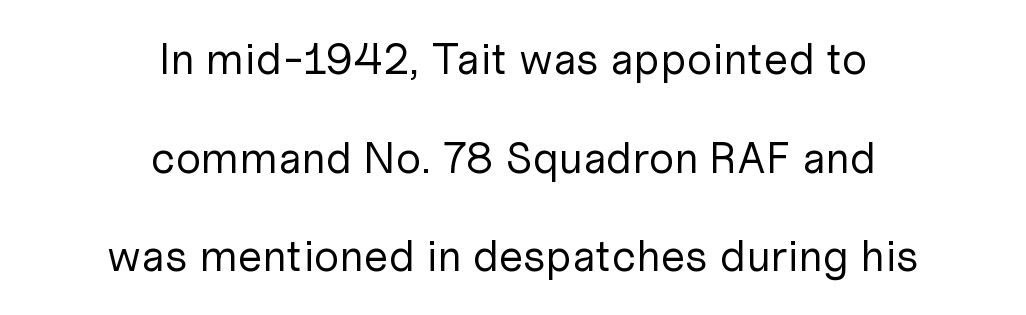
Q: Is the text bold? A: No.
Q: Is the text italic (slanted)? A: No, it is upright.
Q: Is the typeface a serif or a sans-serif typeface? A: Sans-serif.
Q: Is the text underlined? A: No.
Q: How is the paragraph aligned? A: Centered.
Q: Is the spacing between letters normal or unusually wide? A: Normal.
Q: Is the spacing between lines tight, normal or loose? A: Loose.
Q: Width (condensed, normal, or wide)? A: Normal.
Q: Stroke contrast? A: Low.
Q: x-height? A: Medium.
Q: Monospaced? A: No.
